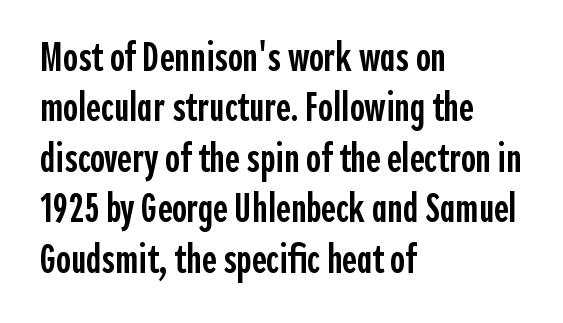
One glance says typical: line gaps are just what's usual. Posture: vertical. The rendering uses natural spacing where letterforms have individual widths. Each row of text sits above clean, open space.
